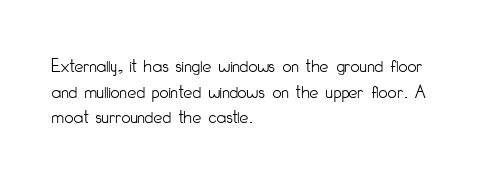
{"italic": "no", "bold": "no", "underline": "no", "align": "left", "line_spacing": "normal", "line_spacing_ratio": 1.28, "letter_spacing": "normal", "letter_spacing_em": 0.0, "glyph_px": 20}
